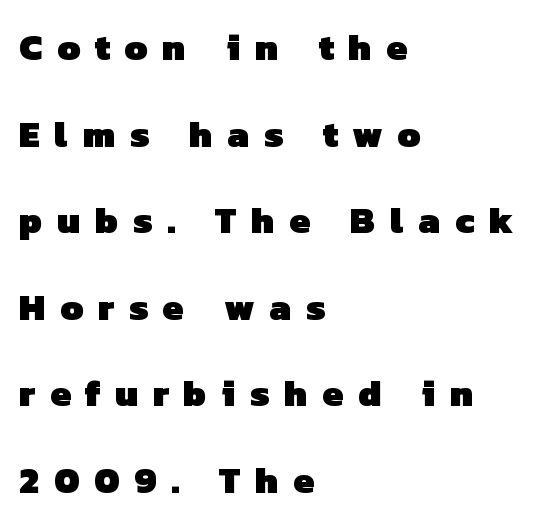
Horizontal bands of white between lines are thick stripes. The type is letterspaced generously, with wide tracking. Type without underlining. Unlike a traditional serif, this face leaves its strokes unadorned.
